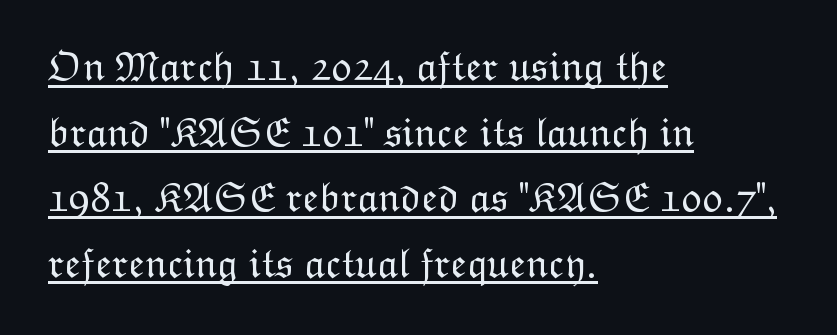
Q: Is the text bold? A: No.
Q: Is the text italic (slanted)? A: No, it is upright.
Q: Is the text underlined? A: Yes.
Q: How is the paragraph aligned? A: Left-aligned.
Q: Is the spacing between letters normal or unusually wide? A: Normal.
Q: Is the spacing between lines tight, normal or loose? A: Normal.
Q: Width (condensed, normal, or wide)? A: Normal.
Q: Stroke contrast? A: Low.
Q: x-height? A: Medium.
Q: Monospaced? A: No.
